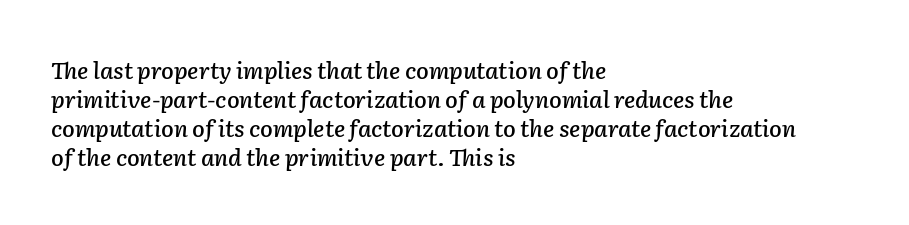
Where is the straight margin? On the left. The horizontal fit of the characters is conventional and even. It's the slanting kind of type. Only glyphs here, with clear space below each row. The rows are spaced the way most documents space them.
